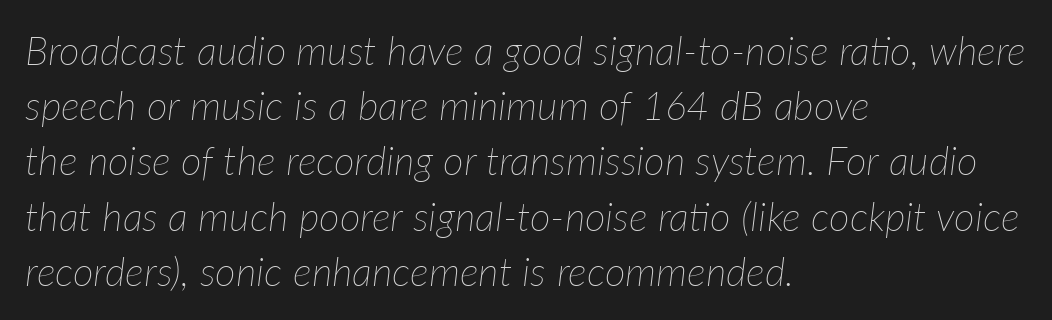
The image shows 40 px thin type, italic (leaning right); set left-aligned, normal line spacing (1.38x), normal letter spacing, not underlined; low stroke contrast and a medium x-height.
